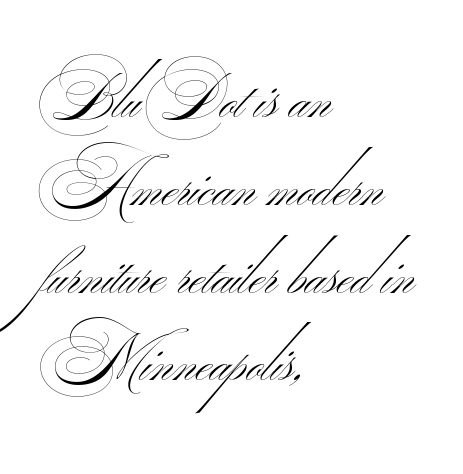
Q: Is the text bold? A: No.
Q: Is the typeface a serif or a sans-serif typeface? A: Sans-serif.
Q: Is the text underlined? A: No.
Q: How is the paragraph aligned? A: Left-aligned.
Q: Is the spacing between letters normal or unusually wide? A: Normal.
Q: Is the spacing between lines tight, normal or loose? A: Normal.
Q: Width (condensed, normal, or wide)? A: Wide.
Q: Stroke contrast? A: Medium.
Q: Monospaced? A: No.
